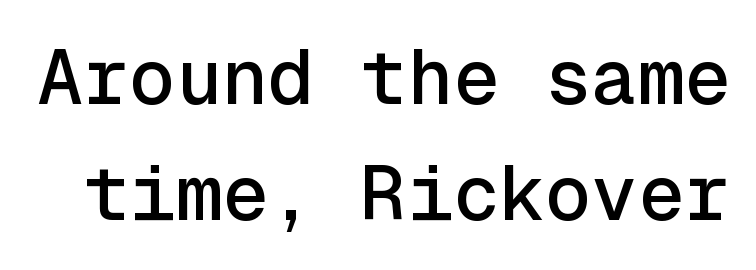
{"serif": "no", "italic": "no", "width": "normal", "x_height": "medium", "monospaced": "yes", "underline": "no", "line_spacing": "normal", "line_spacing_ratio": 1.51, "letter_spacing": "normal", "letter_spacing_em": 0.0, "glyph_px": 77}
